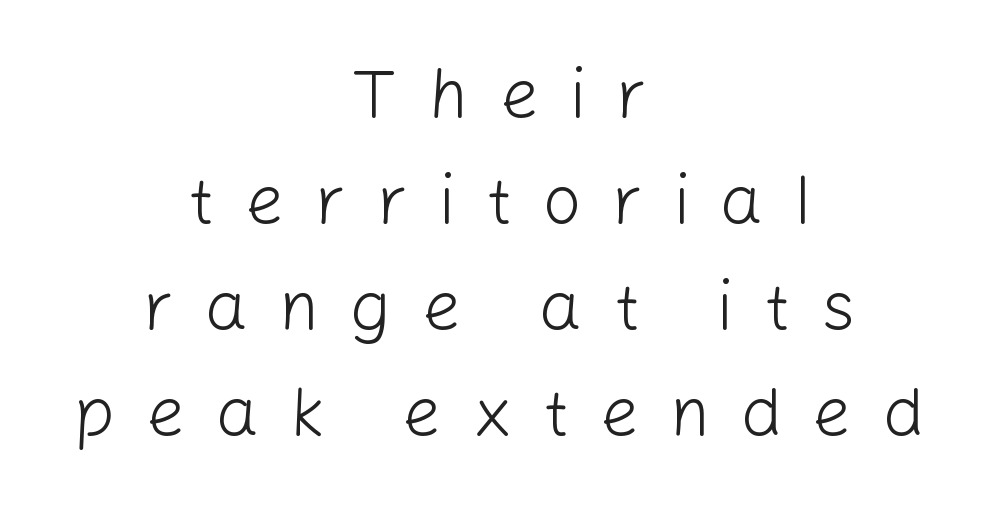
{"serif": "no", "italic": "no", "bold": "no", "weight": "light", "width": "normal", "stroke_contrast": "low", "x_height": "medium", "monospaced": "no", "underline": "no", "align": "center", "line_spacing": "normal", "line_spacing_ratio": 1.56, "letter_spacing": "wide", "letter_spacing_em": 0.45, "glyph_px": 68}
